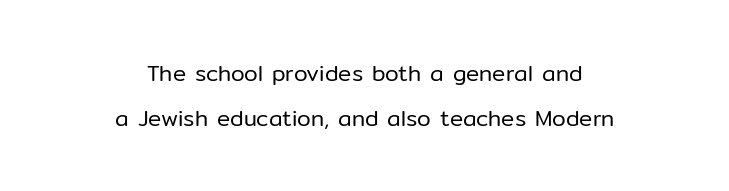
{"italic": "no", "bold": "no", "underline": "no", "align": "center", "line_spacing": "loose", "line_spacing_ratio": 2.04, "letter_spacing": "normal", "letter_spacing_em": 0.0, "glyph_px": 22}
